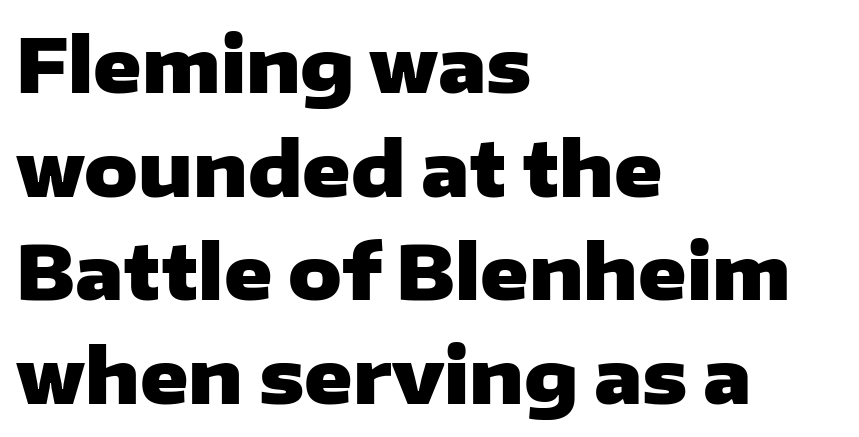
The image shows 74 px heavy, wide sans-serif type, upright; set left-aligned, normal line spacing (1.4x), normal letter spacing, not underlined; low stroke contrast and a medium x-height.
